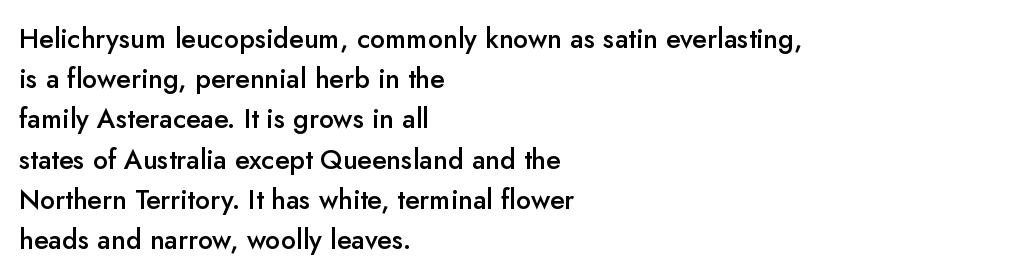
Q: Is the text bold? A: Semi-bold.
Q: Is the text italic (slanted)? A: No, it is upright.
Q: Is the text underlined? A: No.
Q: How is the paragraph aligned? A: Left-aligned.
Q: Is the spacing between letters normal or unusually wide? A: Normal.
Q: Is the spacing between lines tight, normal or loose? A: Normal.
